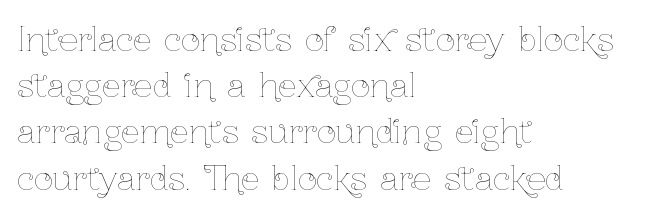
The weight tops out at a normal text grade. Beneath every word, the page is bare. It's the straight-up-and-down kind of type. A student would call this left alignment; a typographer would say flush left, rag right. Does extra space separate the letters? No, they use regular spacing. Vertical spacing — default.
